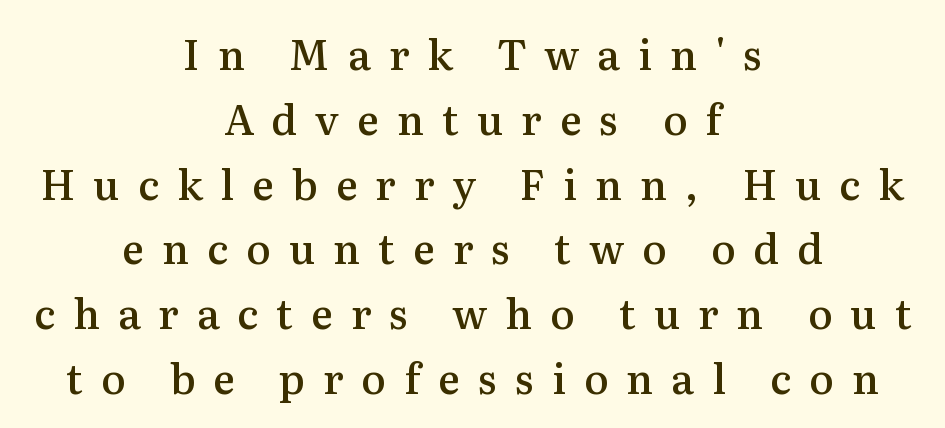
Q: Is the text bold? A: Semi-bold.
Q: Is the text italic (slanted)? A: No, it is upright.
Q: Is the typeface a serif or a sans-serif typeface? A: Serif.
Q: Is the text underlined? A: No.
Q: How is the paragraph aligned? A: Centered.
Q: Is the spacing between letters normal or unusually wide? A: Unusually wide.
Q: Is the spacing between lines tight, normal or loose? A: Normal.
Q: Width (condensed, normal, or wide)? A: Normal.
Q: Stroke contrast? A: Medium.
Q: x-height? A: Medium.
Q: Monospaced? A: No.
